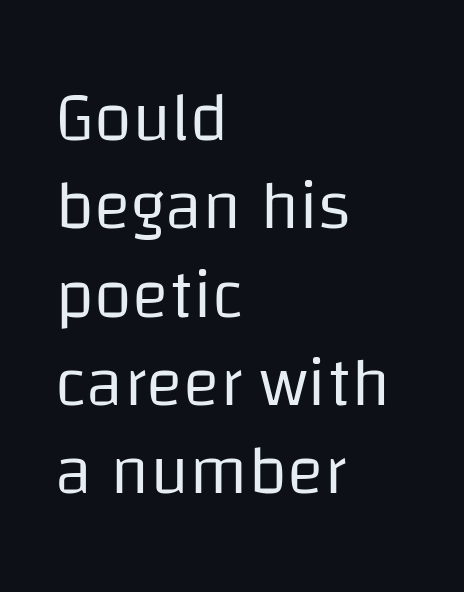
Q: Is the text bold? A: No.
Q: Is the text italic (slanted)? A: No, it is upright.
Q: Is the typeface a serif or a sans-serif typeface? A: Sans-serif.
Q: Is the text underlined? A: No.
Q: How is the paragraph aligned? A: Left-aligned.
Q: Is the spacing between letters normal or unusually wide? A: Normal.
Q: Is the spacing between lines tight, normal or loose? A: Normal.
Q: Width (condensed, normal, or wide)? A: Normal.
Q: Stroke contrast? A: Low.
Q: x-height? A: Large.
Q: Monospaced? A: No.
